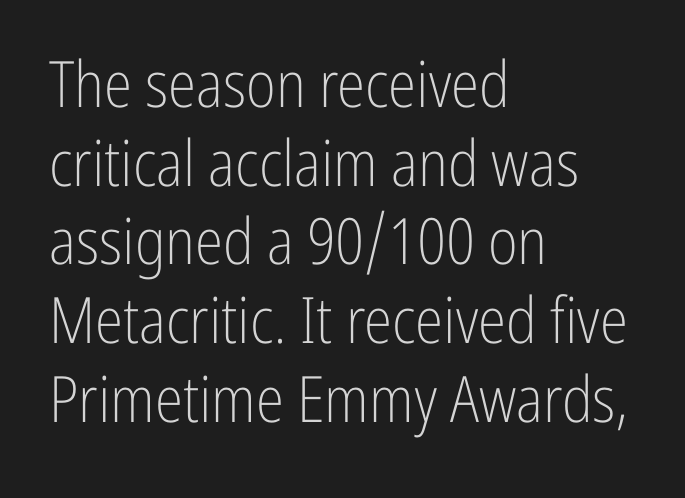
The image shows 64 px light, condensed sans-serif type, upright; set left-aligned, line spacing 1.23x, normal letter spacing, not underlined; low stroke contrast and a medium x-height.
